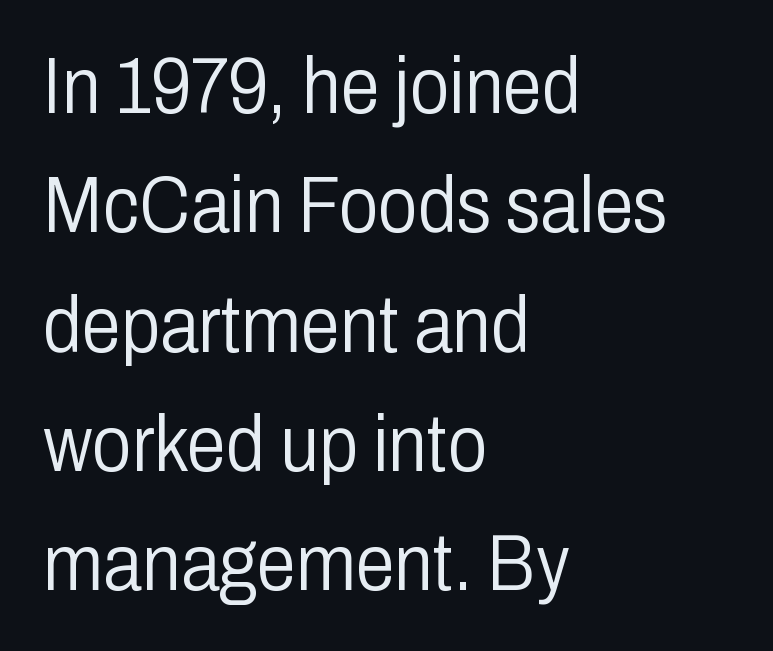
The image shows 79 px light, condensed sans-serif type, upright; set left-aligned, normal line spacing (1.51x), normal letter spacing, not underlined; low stroke contrast and a medium x-height.
